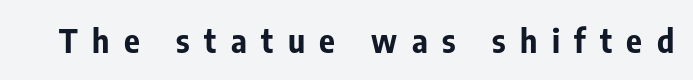
The image shows 33 px bold, condensed sans-serif type, upright; set unusually wide letter spacing (+0.44 em), not underlined; low stroke contrast and a medium x-height.
